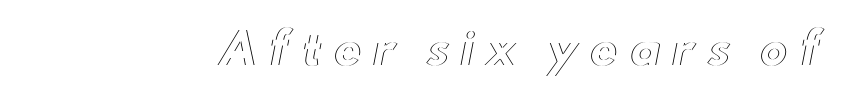
The image shows 43 px wide type; set unusually wide letter spacing (+0.25 em), not underlined; a small x-height.
